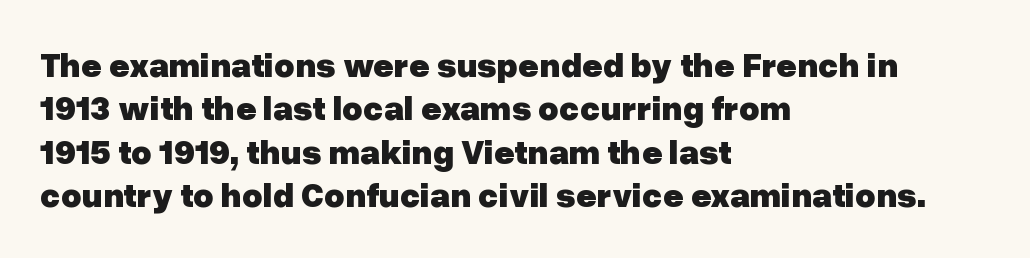
The image shows 35 px heavy sans-serif type, upright; set left-aligned, line spacing 1.24x, normal letter spacing, not underlined; low stroke contrast and a medium x-height.
